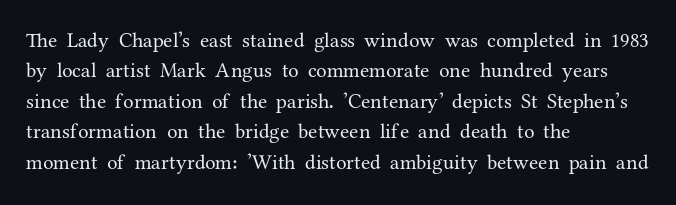
{"italic": "no", "bold": "no", "underline": "no", "align": "left", "line_spacing": "normal", "line_spacing_ratio": 1.45, "letter_spacing": "normal", "letter_spacing_em": 0.0, "glyph_px": 21}
